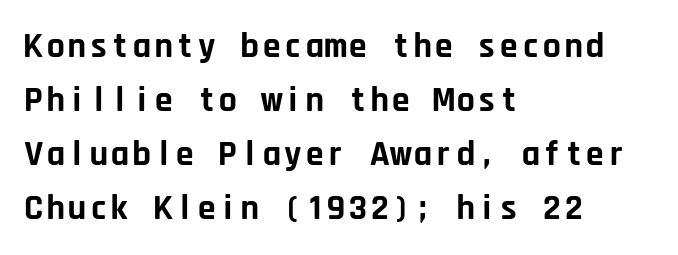
{"serif": "no", "italic": "no", "bold": "yes", "weight": "bold", "width": "normal", "stroke_contrast": "low", "x_height": "large", "monospaced": "yes", "underline": "no", "align": "left", "line_spacing": "normal", "line_spacing_ratio": 1.5, "letter_spacing": "normal", "letter_spacing_em": 0.0, "glyph_px": 36}
